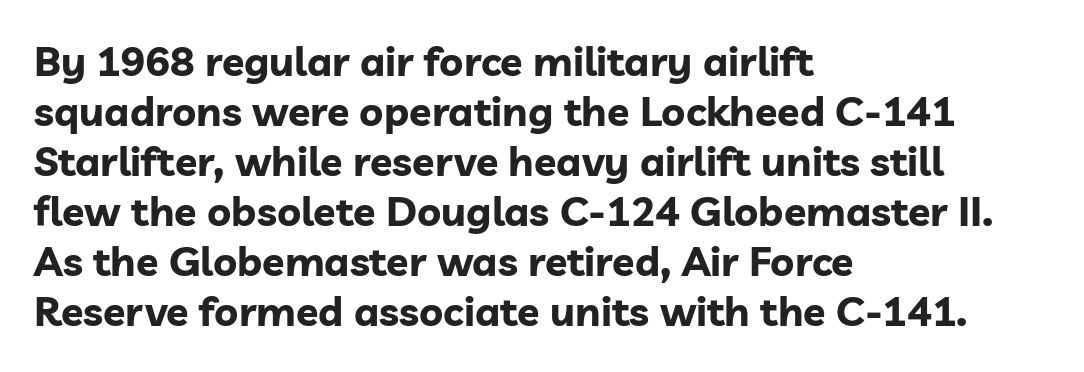
Q: Is the text bold? A: Yes.
Q: Is the text italic (slanted)? A: No, it is upright.
Q: Is the typeface a serif or a sans-serif typeface? A: Sans-serif.
Q: Is the text underlined? A: No.
Q: How is the paragraph aligned? A: Left-aligned.
Q: Is the spacing between letters normal or unusually wide? A: Normal.
Q: Width (condensed, normal, or wide)? A: Normal.
Q: Stroke contrast? A: Low.
Q: x-height? A: Medium.
Q: Monospaced? A: No.
